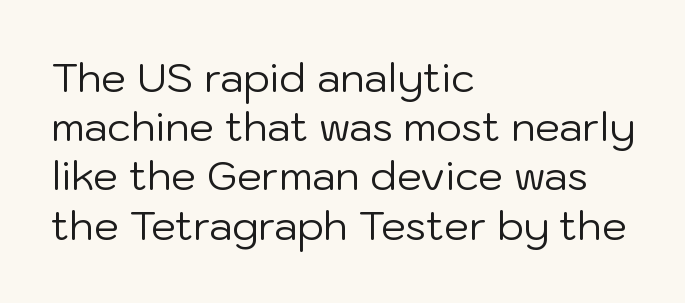
{"serif": "no", "italic": "no", "bold": "no", "weight": "regular", "width": "normal", "stroke_contrast": "low", "x_height": "medium", "monospaced": "no", "underline": "no", "align": "left", "line_spacing_ratio": 1.23, "letter_spacing": "normal", "letter_spacing_em": 0.0, "glyph_px": 40}
